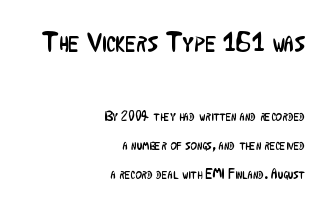
{"serif": "no", "italic": "no", "bold": "no", "weight": "regular", "width": "condensed", "stroke_contrast": "low", "x_height": "medium", "monospaced": "no", "underline": "no", "align": "right", "line_spacing": "loose", "line_spacing_ratio": 2.07, "letter_spacing": "normal", "letter_spacing_em": 0.0, "larger_block": "first", "size_ratio": 2.0, "glyph_px": 28}
